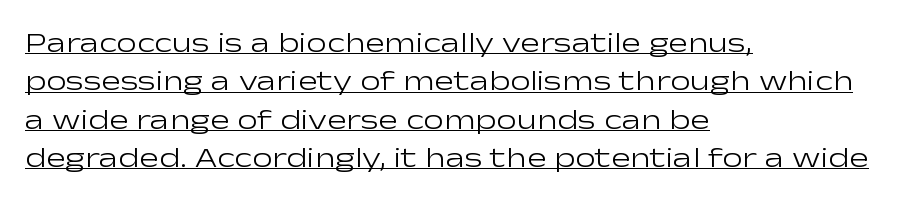
The axis of the letterforms is exactly vertical. Regarding serifs, this sample does without them. Honestly, the row spacing looks completely unremarkable. Glyph-to-glyph distance matches everyday printed text.
